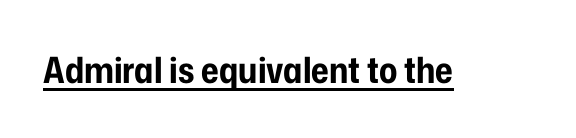
The image shows 36 px bold, condensed sans-serif type, upright; set normal letter spacing, underlined; low stroke contrast and a medium x-height.
